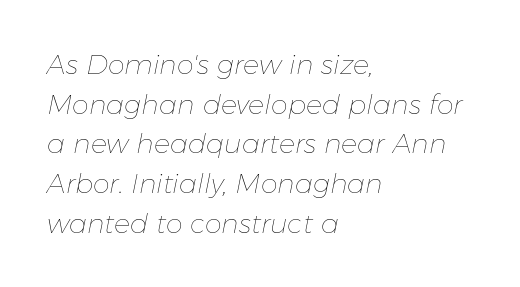
{"italic": "yes", "lean": "right", "slant_degrees": 11, "bold": "no", "underline": "no", "align": "left", "line_spacing": "normal", "line_spacing_ratio": 1.47, "letter_spacing": "normal", "letter_spacing_em": 0.0, "glyph_px": 27}
